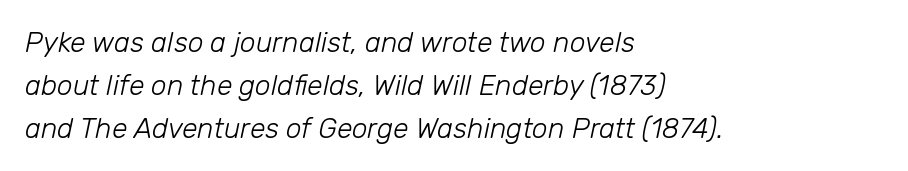
The image shows 28 px light type, italic (leaning right); set left-aligned, normal line spacing (1.54x), normal letter spacing, not underlined; low stroke contrast and a medium x-height.
